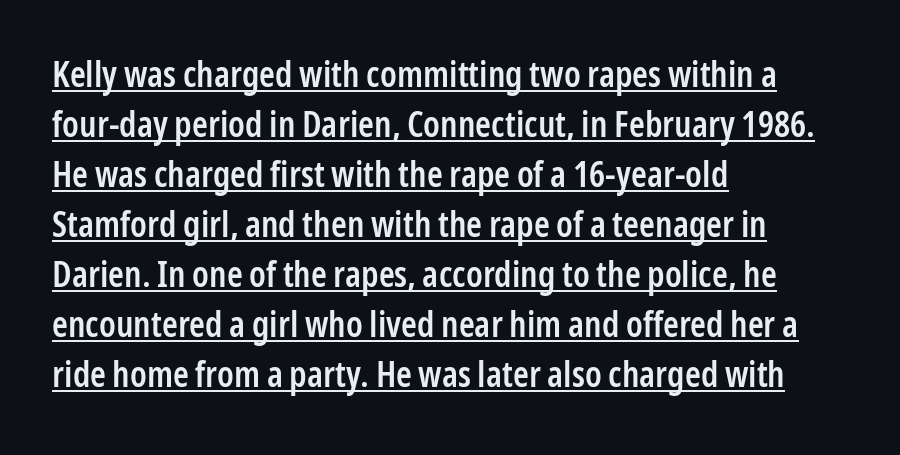
The image shows 36 px semibold, condensed sans-serif type, upright; set left-aligned, normal line spacing (1.39x), normal letter spacing, underlined; low stroke contrast and a medium x-height.
